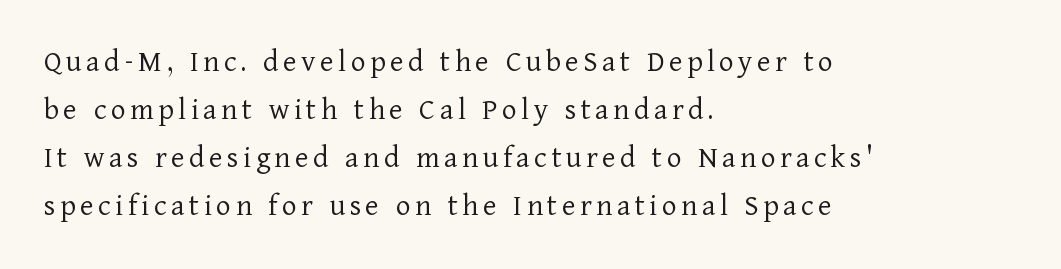
Q: Is the text bold? A: No.
Q: Is the text italic (slanted)? A: No, it is upright.
Q: Is the typeface a serif or a sans-serif typeface? A: Serif.
Q: Is the text underlined? A: No.
Q: How is the paragraph aligned? A: Left-aligned.
Q: Is the spacing between lines tight, normal or loose? A: Normal.
Q: Width (condensed, normal, or wide)? A: Normal.
Q: Stroke contrast? A: Low.
Q: x-height? A: Medium.
Q: Monospaced? A: No.
